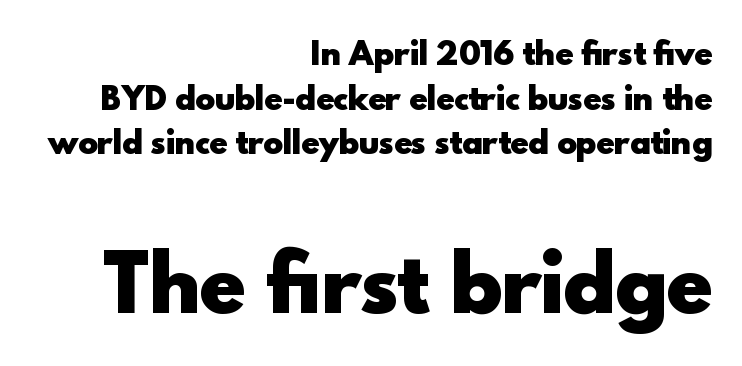
The image shows 76 px heavy sans-serif type, upright; set right-aligned, normal line spacing (1.49x), normal letter spacing, not underlined; the second (bottom) block is 2.53x larger; a small x-height.
